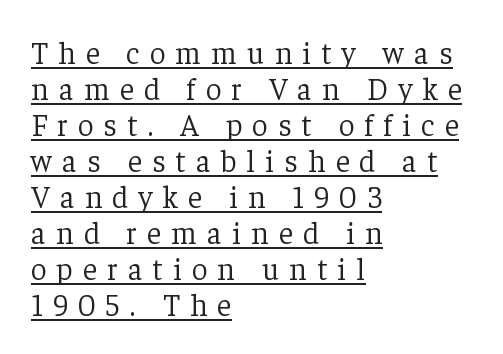
Q: Is the text bold? A: No.
Q: Is the text italic (slanted)? A: No, it is upright.
Q: Is the typeface a serif or a sans-serif typeface? A: Serif.
Q: Is the text underlined? A: Yes.
Q: How is the paragraph aligned? A: Left-aligned.
Q: Is the spacing between letters normal or unusually wide? A: Unusually wide.
Q: Width (condensed, normal, or wide)? A: Normal.
Q: Stroke contrast? A: Low.
Q: x-height? A: Medium.
Q: Monospaced? A: No.
